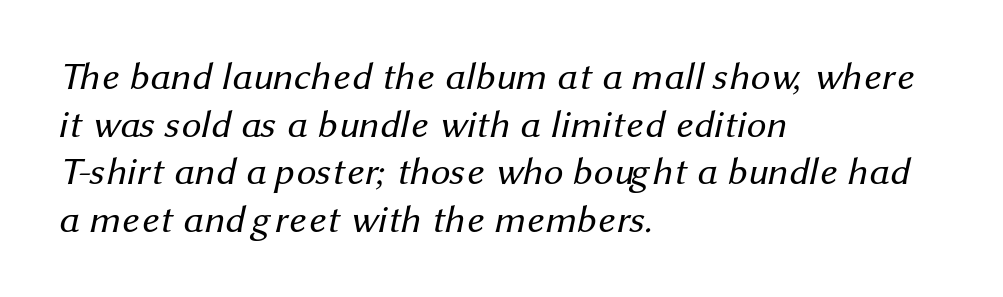
{"serif": "no", "bold": "no", "weight": "regular", "width": "normal", "stroke_contrast": "medium", "x_height": "medium", "monospaced": "no", "underline": "no", "align": "left", "line_spacing_ratio": 1.22, "letter_spacing": "normal", "letter_spacing_em": 0.0, "glyph_px": 39}
